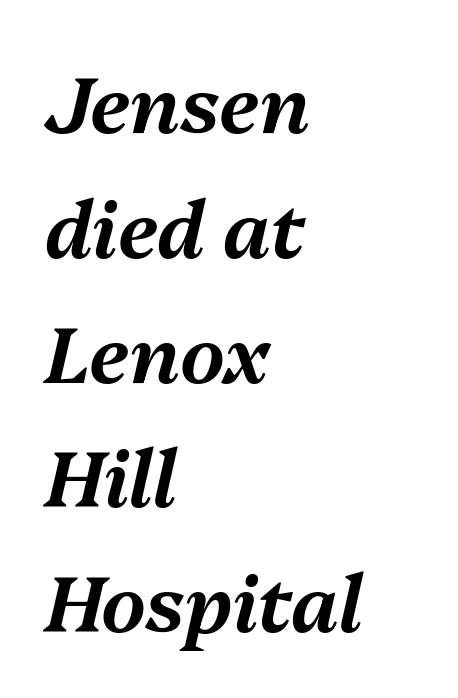
Short note: letters normally spaced. Leading matches the norm, producing a regular column. Is this a fixed-width face? No — the glyphs have proportional, varying widths. Slanted lettering throughout. Horizontally, the lines are justified to the leading edge only. Glance below the letters and you will spot only blank space.
